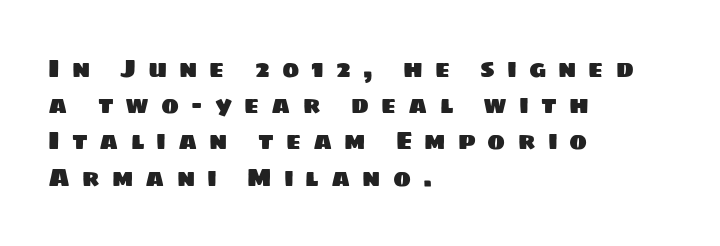
Letters rest on an invisible, unmarked baseline. Honestly, the row spacing looks completely unremarkable. Does extra space separate the letters? Yes, quite a lot of it. The lines are quadded left.
